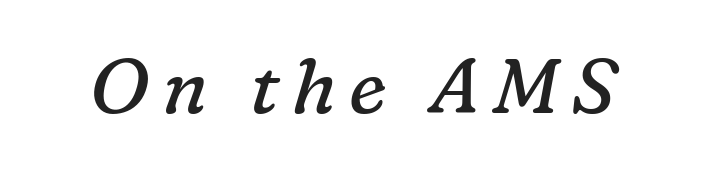
Q: Is the text bold? A: No.
Q: Is the text italic (slanted)? A: Yes, it leans right by about 16 degrees.
Q: Is the typeface a serif or a sans-serif typeface? A: Serif.
Q: Is the text underlined? A: No.
Q: Width (condensed, normal, or wide)? A: Normal.
Q: Stroke contrast? A: Low.
Q: x-height? A: Medium.
Q: Monospaced? A: No.
